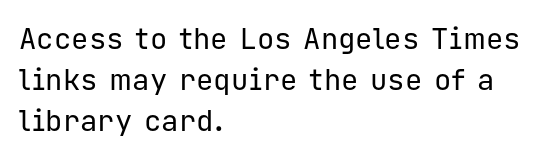
The image shows 29 px regular-weight sans-serif type, upright, monospaced; set left-aligned, normal line spacing (1.41x), normal letter spacing, not underlined; low stroke contrast and a medium x-height.
